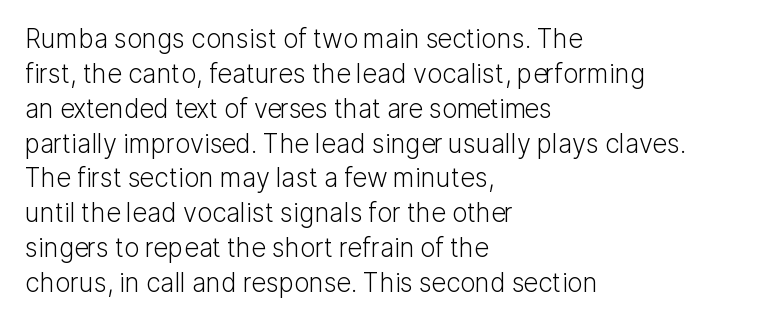
{"italic": "no", "bold": "no", "underline": "no", "align": "left", "line_spacing": "normal", "line_spacing_ratio": 1.34, "letter_spacing": "normal", "letter_spacing_em": 0.0, "glyph_px": 26}
